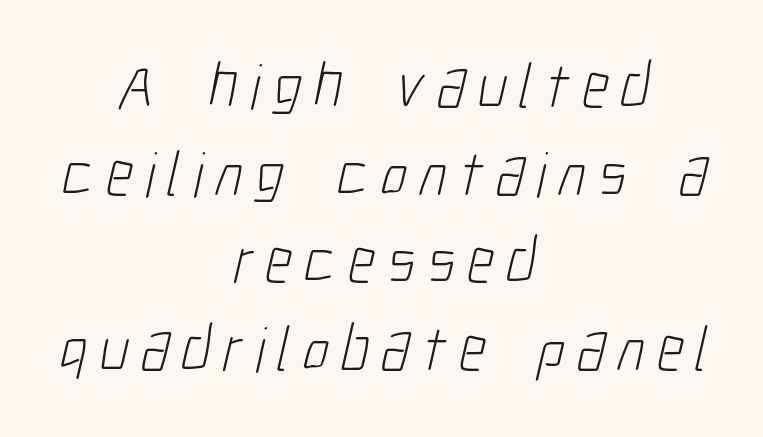
The image shows 64 px light, condensed sans-serif type; set centered, normal line spacing (1.37x), not underlined; low stroke contrast and a medium x-height.
